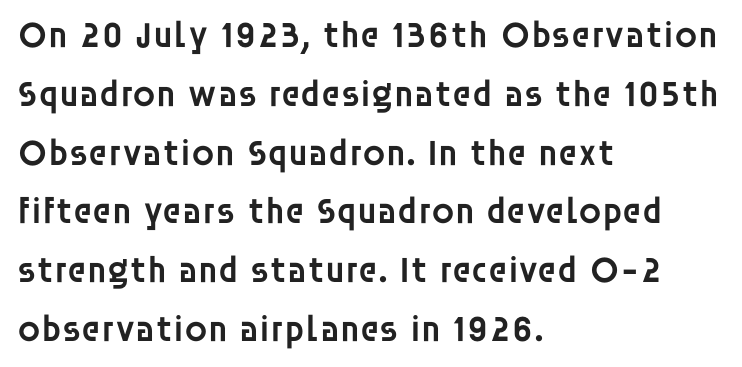
The image shows 37 px semibold sans-serif type, upright; set left-aligned, normal line spacing (1.59x), normal letter spacing, not underlined; low stroke contrast and a large x-height.
